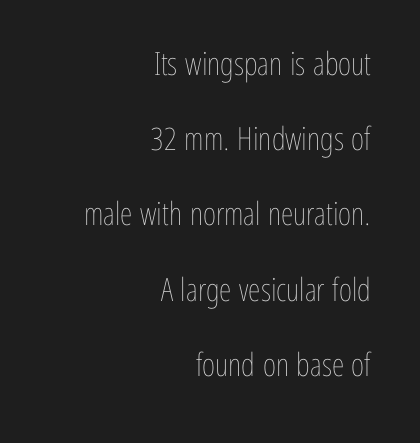
Q: Is the text bold? A: No.
Q: Is the text italic (slanted)? A: No, it is upright.
Q: Is the text underlined? A: No.
Q: How is the paragraph aligned? A: Right-aligned.
Q: Is the spacing between letters normal or unusually wide? A: Normal.
Q: Is the spacing between lines tight, normal or loose? A: Loose.
Q: Width (condensed, normal, or wide)? A: Condensed.
Q: Stroke contrast? A: Low.
Q: x-height? A: Medium.
Q: Monospaced? A: No.
